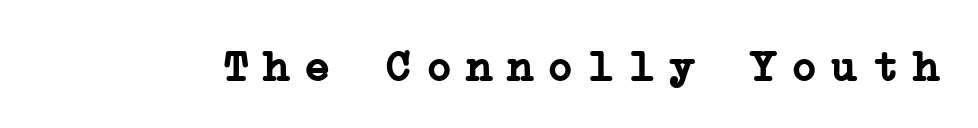
Q: Is the text bold? A: Yes.
Q: Is the text italic (slanted)? A: No, it is upright.
Q: Is the typeface a serif or a sans-serif typeface? A: Serif.
Q: Is the text underlined? A: No.
Q: Is the spacing between letters normal or unusually wide? A: Unusually wide.
Q: Width (condensed, normal, or wide)? A: Normal.
Q: Stroke contrast? A: Low.
Q: x-height? A: Medium.
